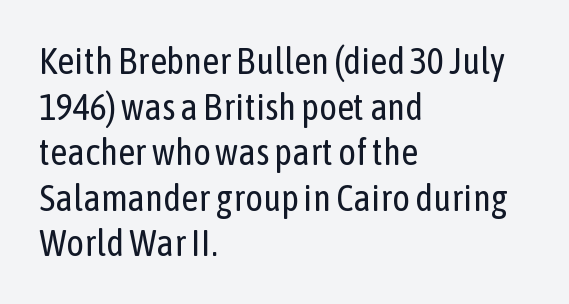
{"serif": "no", "italic": "no", "bold": "no", "weight": "regular", "width": "condensed", "stroke_contrast": "low", "x_height": "medium", "monospaced": "no", "underline": "no", "align": "left", "line_spacing_ratio": 1.23, "letter_spacing": "normal", "letter_spacing_em": 0.0, "glyph_px": 37}
